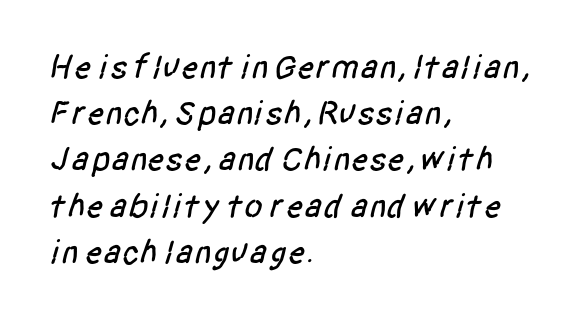
Words appear dense and cohesive because spacing is normal. The typesetter chose a ragged-right arrangement here. Rule under the text: the space is simply empty. To sum up the face: it is a sans, with no serifs.
